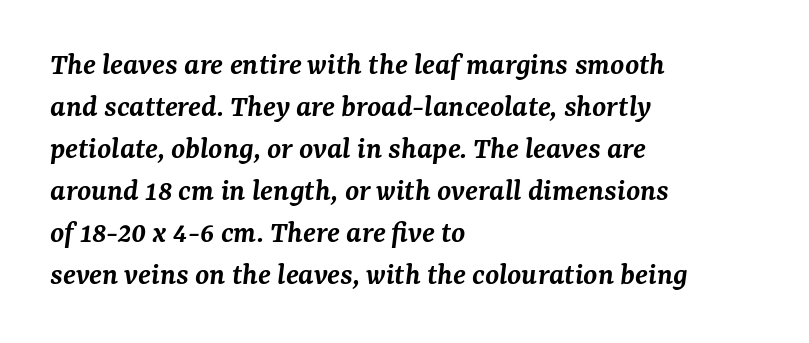
{"serif": "yes", "italic": "yes", "lean": "right", "slant_degrees": 7, "bold": "semi", "weight": "semibold", "width": "normal", "stroke_contrast": "medium", "x_height": "medium", "monospaced": "no", "underline": "no", "align": "left", "line_spacing": "normal", "line_spacing_ratio": 1.31, "letter_spacing": "normal", "letter_spacing_em": 0.0, "glyph_px": 32}
